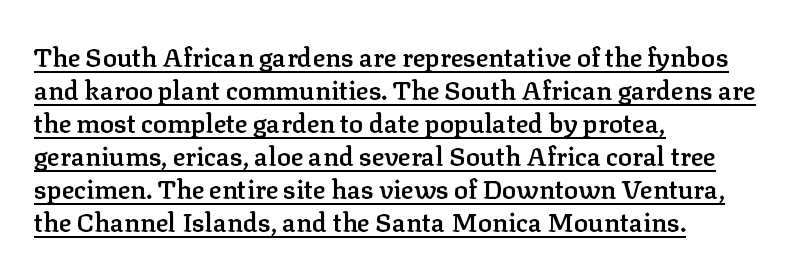
The image shows 26 px text type, upright; set left-aligned, normal line spacing (1.27x), normal letter spacing, underlined.
